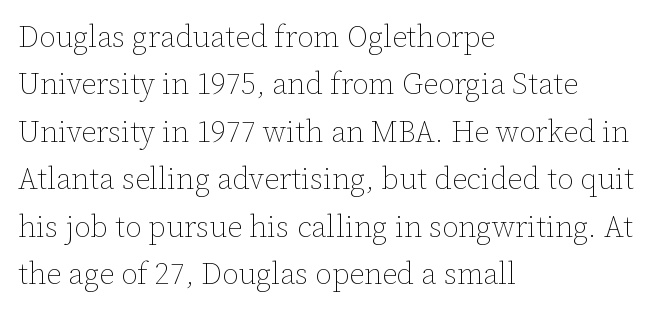
Is the stroke heavy? The answer is a plain regular-or-lighter. The paragraph has a hard left edge and a soft right edge. Regular leading. The type sits square on the baseline with zero lean.
